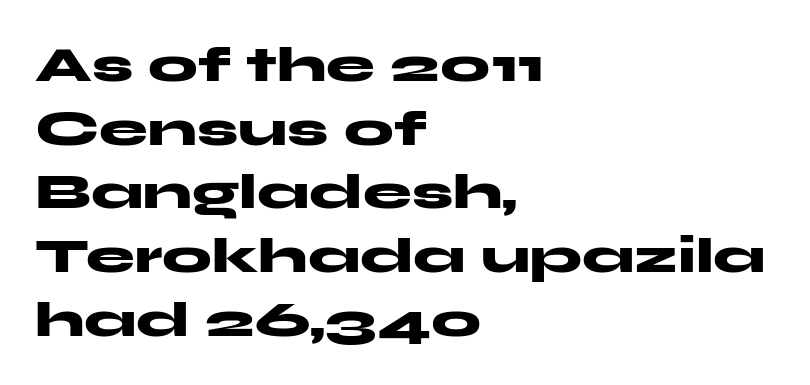
The image shows 49 px heavy, wide sans-serif type, upright; set left-aligned, normal line spacing (1.3x), normal letter spacing, not underlined; medium stroke contrast and a medium x-height.
